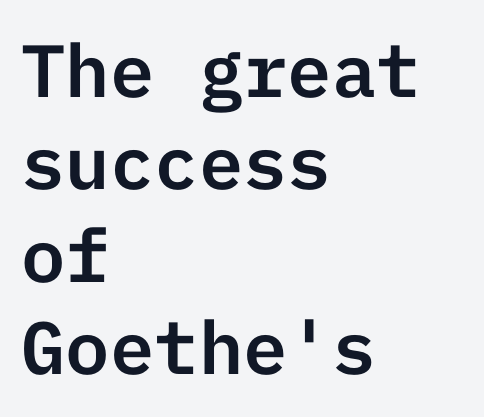
The image shows 74 px sans-serif type, upright; set left-aligned, normal line spacing (1.25x), normal letter spacing, not underlined; low stroke contrast and a medium x-height.
